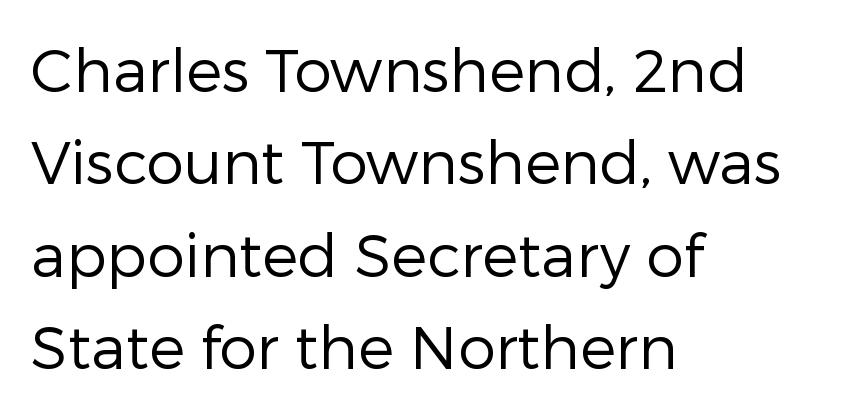
{"serif": "no", "italic": "no", "bold": "no", "weight": "regular", "width": "normal", "stroke_contrast": "low", "x_height": "medium", "monospaced": "no", "underline": "no", "align": "left", "line_spacing": "normal", "line_spacing_ratio": 1.54, "letter_spacing": "normal", "letter_spacing_em": 0.0, "glyph_px": 60}
